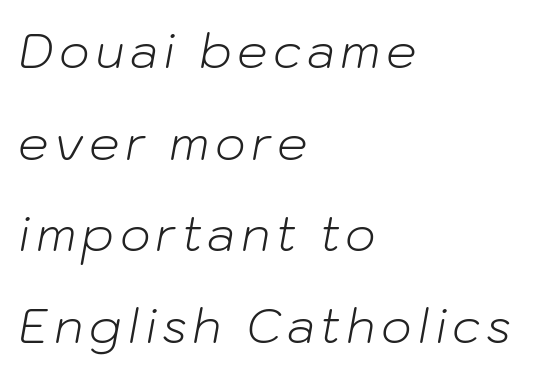
The image shows 48 px light type, italic (leaning right); set left-aligned, loose line spacing (1.91x), not underlined; low stroke contrast and a medium x-height.
